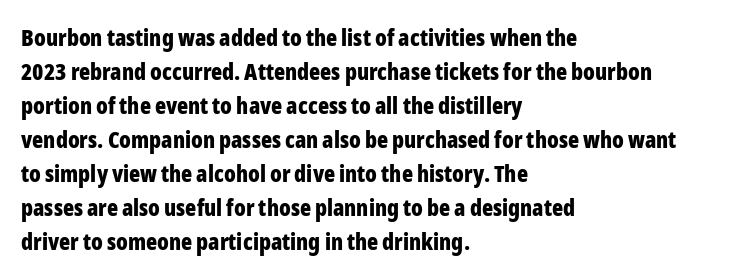
{"italic": "no", "bold": "yes", "underline": "no", "align": "left", "line_spacing": "normal", "line_spacing_ratio": 1.48, "letter_spacing": "normal", "letter_spacing_em": 0.0, "glyph_px": 23}
